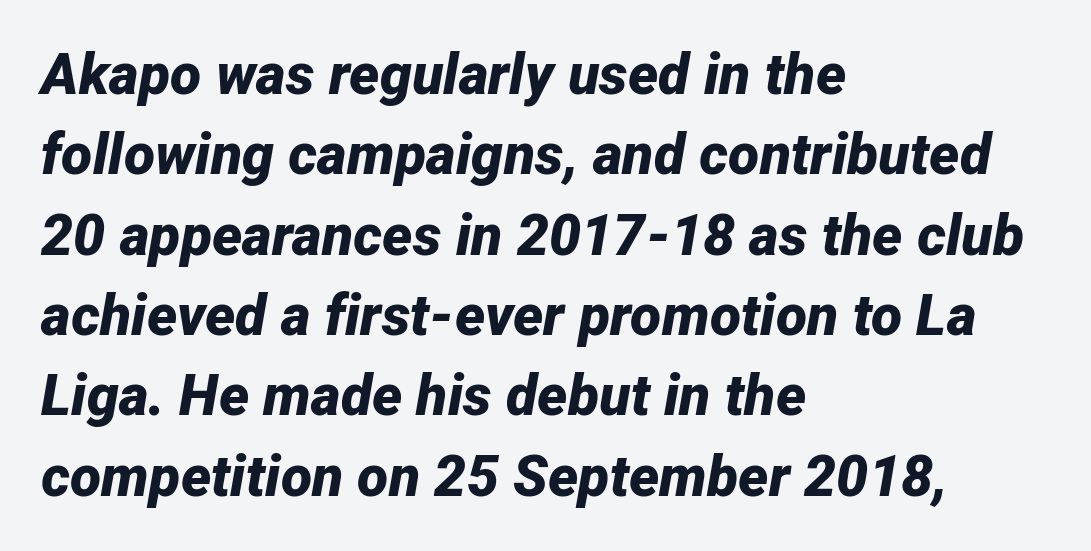
{"italic": "yes", "lean": "right", "slant_degrees": 12, "bold": "yes", "weight": "bold", "width": "normal", "stroke_contrast": "low", "x_height": "medium", "monospaced": "no", "underline": "no", "align": "left", "line_spacing": "normal", "line_spacing_ratio": 1.41, "letter_spacing": "normal", "letter_spacing_em": 0.0, "glyph_px": 57}
